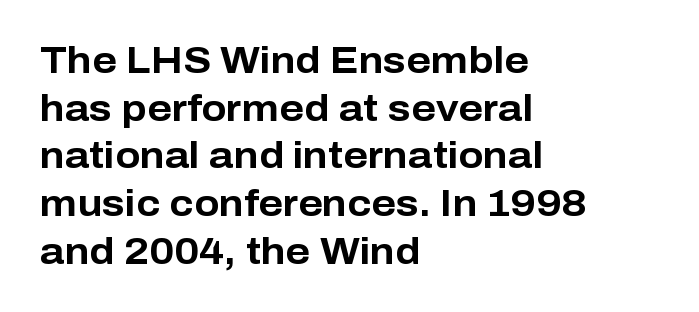
The image shows 37 px bold sans-serif type, upright; set left-aligned, normal line spacing (1.29x), normal letter spacing, not underlined; low stroke contrast and a medium x-height.
